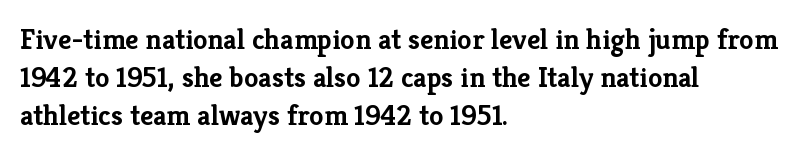
{"serif": "yes", "italic": "no", "bold": "yes", "weight": "semibold", "width": "normal", "stroke_contrast": "low", "x_height": "medium", "monospaced": "no", "underline": "no", "align": "left", "line_spacing": "normal", "line_spacing_ratio": 1.31, "letter_spacing": "normal", "letter_spacing_em": 0.0, "glyph_px": 29}
